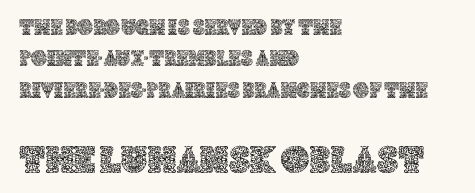
Q: Is the text italic (slanted)? A: No, it is upright.
Q: Is the text underlined? A: No.
Q: How is the paragraph aligned? A: Left-aligned.
Q: Is the spacing between letters normal or unusually wide? A: Normal.
Q: Is the spacing between lines tight, normal or loose? A: Normal.
Q: Which block of text is set in a larger size, the first (top) or the second (bottom)? A: The second (bottom) one.
Q: Width (condensed, normal, or wide)? A: Normal.
Q: x-height? A: Large.
Q: Monospaced? A: No.
